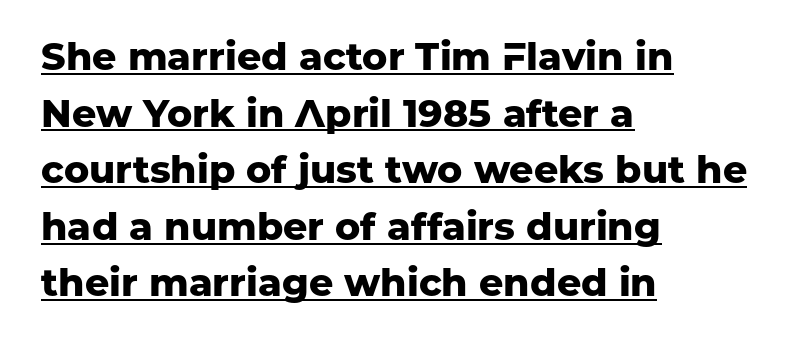
{"serif": "no", "italic": "no", "bold": "yes", "weight": "heavy", "width": "normal", "stroke_contrast": "low", "x_height": "medium", "monospaced": "no", "underline": "yes", "align": "left", "line_spacing": "normal", "line_spacing_ratio": 1.49, "letter_spacing": "normal", "letter_spacing_em": 0.0, "glyph_px": 38}
